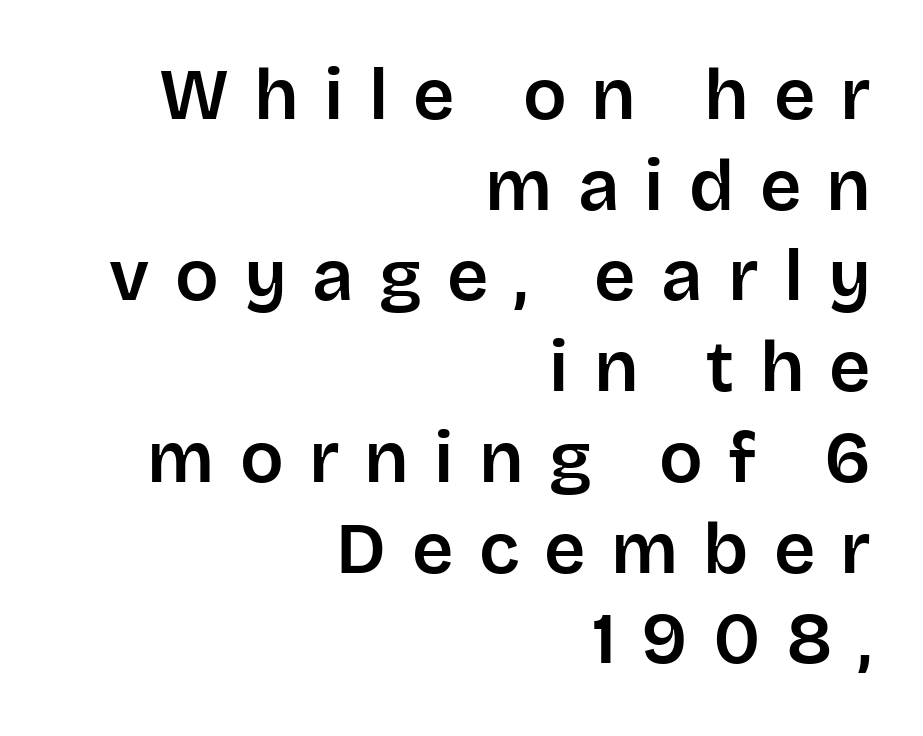
The image shows 72 px sans-serif type, upright; set right-aligned, normal line spacing (1.26x), unusually wide letter spacing (+0.35 em), not underlined; low stroke contrast and a large x-height.
